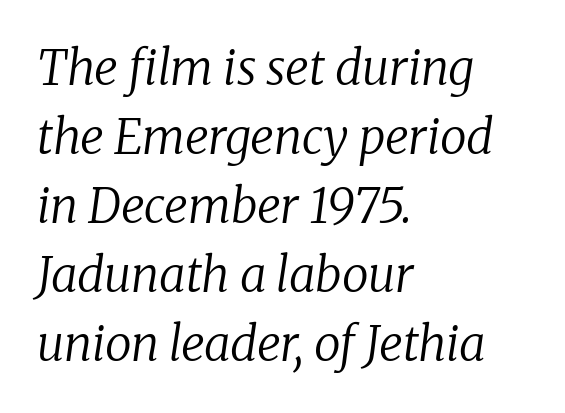
Casual observation: everything's shoved over to the left. Only glyphs here, with clear space below each row. Letter spacing: default. Regarding leading, the lines here are spaced in the standard way.
